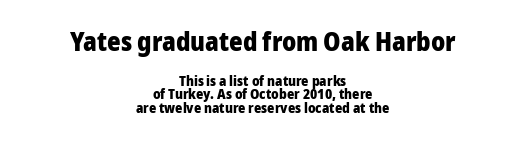
The image shows 26 px bold type, upright; set centered, tight line spacing (0.96x), normal letter spacing, not underlined; the first (top) block is 1.86x larger.
